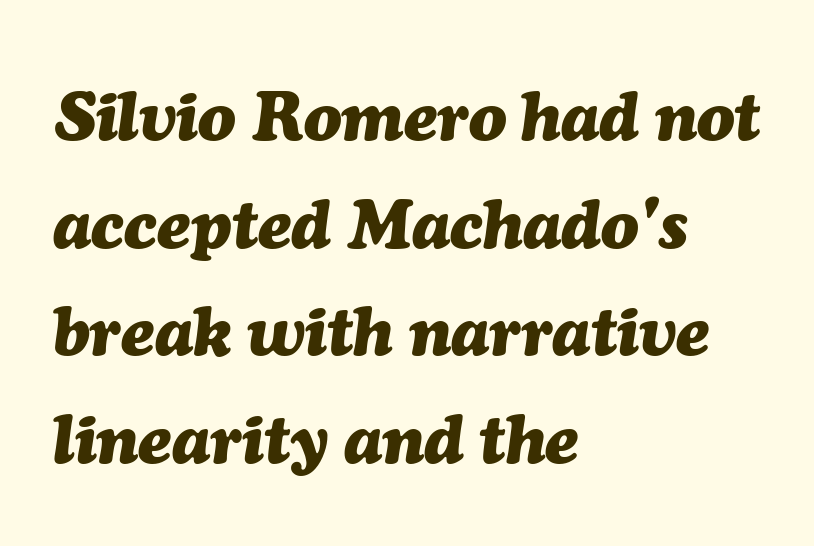
{"italic": "yes", "lean": "right", "slant_degrees": 7, "bold": "yes", "weight": "heavy", "width": "normal", "stroke_contrast": "medium", "x_height": "medium", "monospaced": "no", "underline": "no", "align": "left", "line_spacing": "normal", "line_spacing_ratio": 1.56, "letter_spacing": "normal", "letter_spacing_em": 0.0, "glyph_px": 69}
